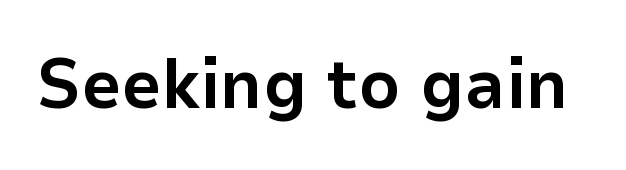
The image shows 71 px bold sans-serif type, upright; set normal letter spacing, not underlined; low stroke contrast and a medium x-height.
